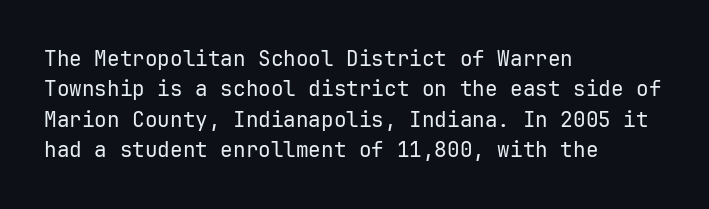
{"italic": "no", "bold": "no", "underline": "no", "align": "left", "line_spacing": "normal", "line_spacing_ratio": 1.45, "letter_spacing": "normal", "letter_spacing_em": 0.0, "glyph_px": 21}
